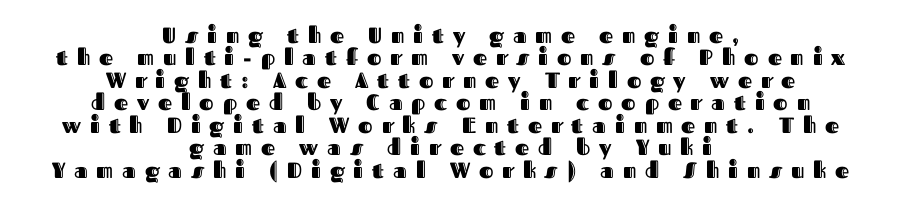
The image shows 22 px text type, upright; set centered, tight line spacing (1.02x), unusually wide letter spacing (+0.4 em), not underlined.
